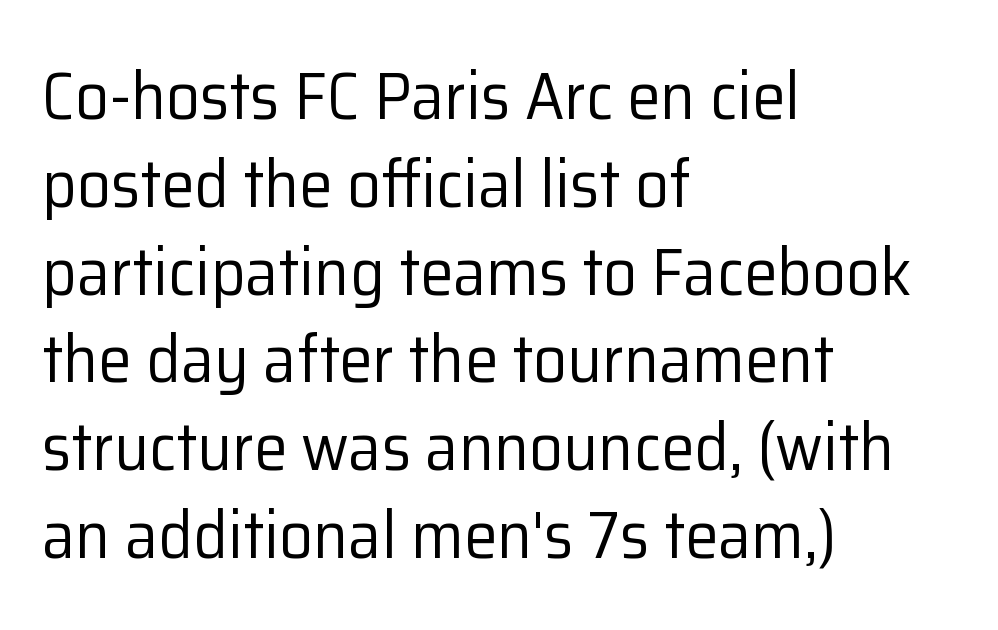
The image shows 67 px regular-weight sans-serif type, upright; set left-aligned, normal line spacing (1.31x), normal letter spacing, not underlined; low stroke contrast and a medium x-height.
